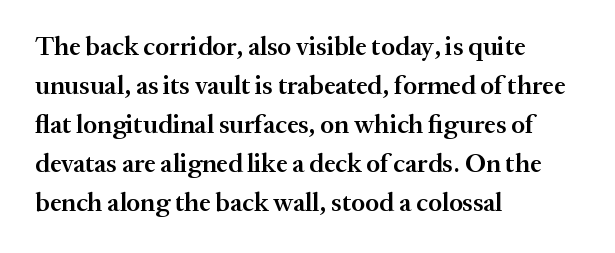
Q: Is the text bold? A: Semi-bold.
Q: Is the text italic (slanted)? A: No, it is upright.
Q: Is the text underlined? A: No.
Q: How is the paragraph aligned? A: Left-aligned.
Q: Is the spacing between letters normal or unusually wide? A: Normal.
Q: Is the spacing between lines tight, normal or loose? A: Normal.
